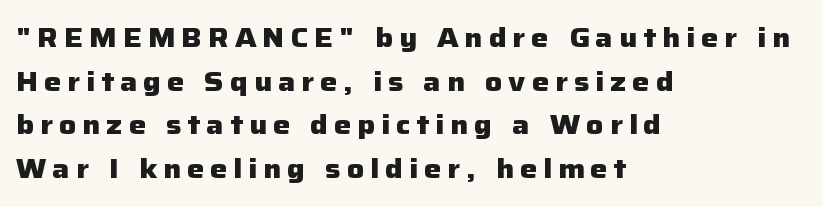
Baseline-to-baseline distance is the conventional proportion of letter height. Alignment: flush left. Characters follow at a spacing far wider than the type designer built in. The lettering stays uniformly vertical, giving the passage a roman look.
